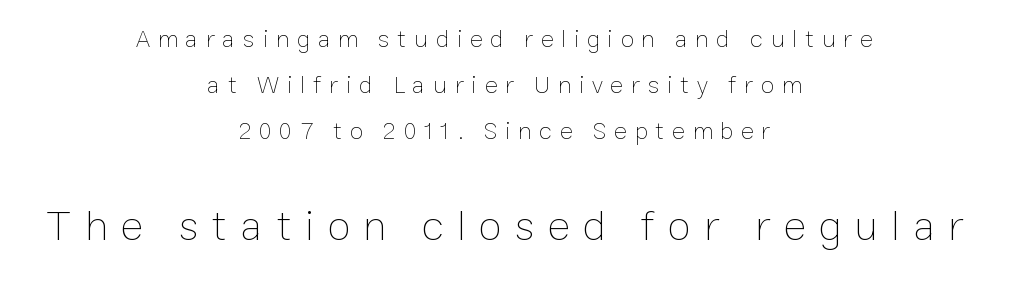
{"italic": "no", "bold": "no", "weight": "thin", "width": "normal", "stroke_contrast": "low", "x_height": "medium", "monospaced": "no", "underline": "no", "align": "center", "line_spacing_ratio": 1.84, "letter_spacing": "wide", "letter_spacing_em": 0.3, "larger_block": "second", "size_ratio": 1.72, "glyph_px": 43}
